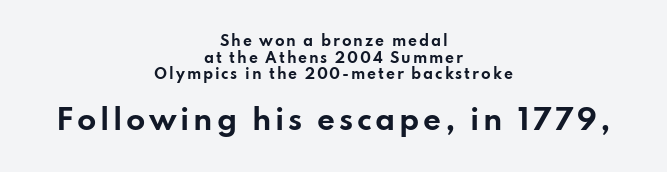
The image shows 28 px bold, wide sans-serif type, upright; set centered, line spacing 1.19x, not underlined; the second (bottom) block is 2.0x larger; low stroke contrast and a small x-height.
